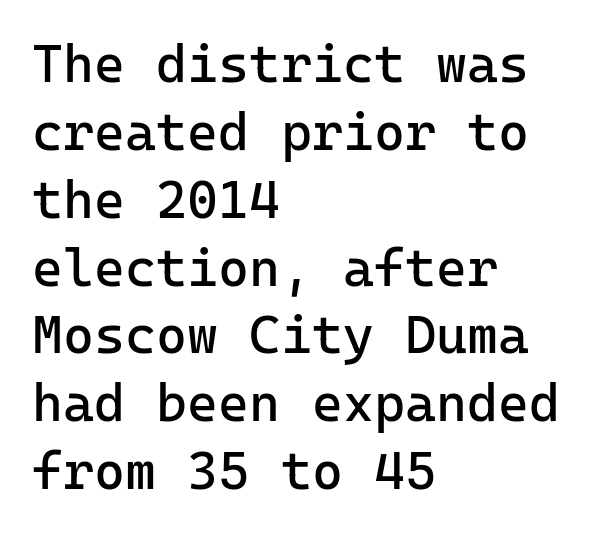
{"serif": "no", "italic": "no", "bold": "no", "weight": "regular", "width": "normal", "stroke_contrast": "low", "x_height": "medium", "monospaced": "yes", "underline": "no", "align": "left", "line_spacing": "normal", "line_spacing_ratio": 1.28, "letter_spacing": "normal", "letter_spacing_em": 0.0, "glyph_px": 53}
